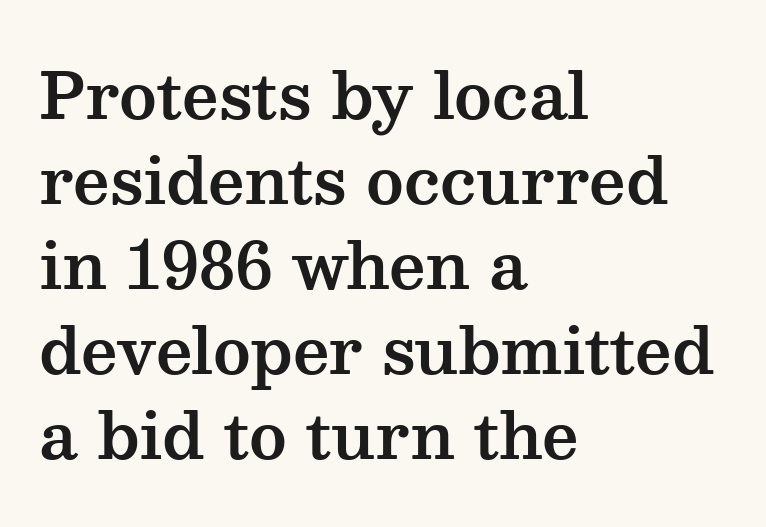
The image shows 64 px wide serif type, upright; set left-aligned, normal line spacing (1.33x), normal letter spacing, not underlined; medium stroke contrast and a medium x-height.
